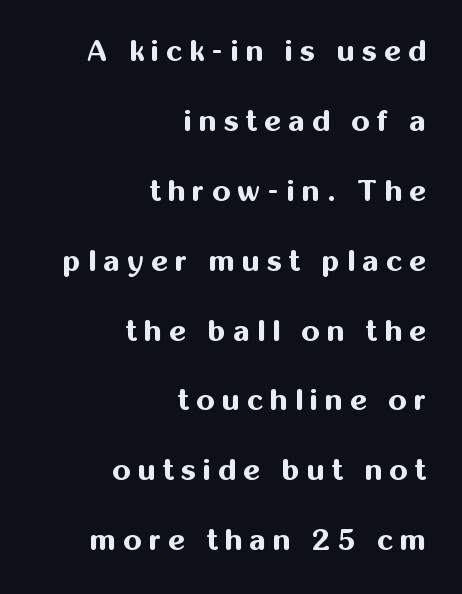
{"serif": "no", "italic": "no", "bold": "yes", "weight": "bold", "width": "normal", "stroke_contrast": "medium", "x_height": "medium", "monospaced": "no", "underline": "no", "align": "right", "line_spacing": "loose", "line_spacing_ratio": 2.41, "letter_spacing": "wide", "letter_spacing_em": 0.25, "glyph_px": 29}
